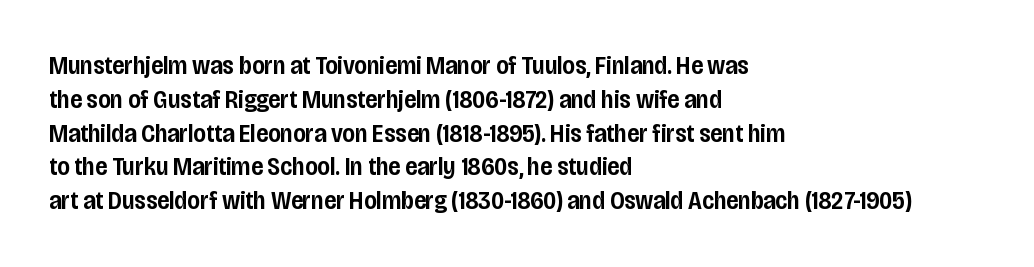
Q: Is the text bold? A: Semi-bold.
Q: Is the text italic (slanted)? A: No, it is upright.
Q: Is the text underlined? A: No.
Q: How is the paragraph aligned? A: Left-aligned.
Q: Is the spacing between letters normal or unusually wide? A: Normal.
Q: Is the spacing between lines tight, normal or loose? A: Normal.
